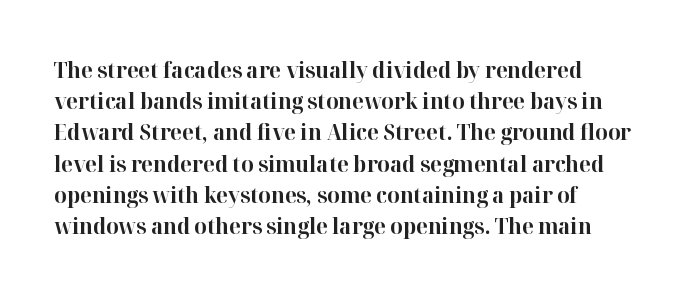
Quick note: not italic, upright. Interline gaps are of average width in this sample. The baseline area is clear. Compared with an ordinary text face, these strokes are far heavier — a full bold. Standard letterfit; no display-style spreading of the glyphs.
